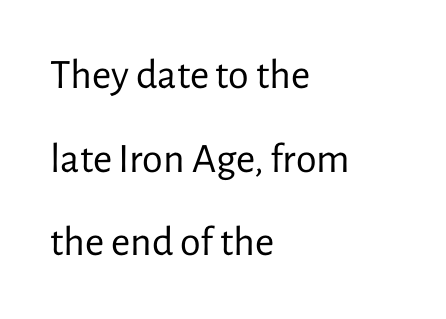
{"serif": "no", "italic": "no", "bold": "no", "weight": "regular", "width": "normal", "stroke_contrast": "low", "x_height": "medium", "monospaced": "no", "underline": "no", "align": "left", "line_spacing": "loose", "line_spacing_ratio": 1.99, "letter_spacing": "normal", "letter_spacing_em": 0.0, "glyph_px": 42}
